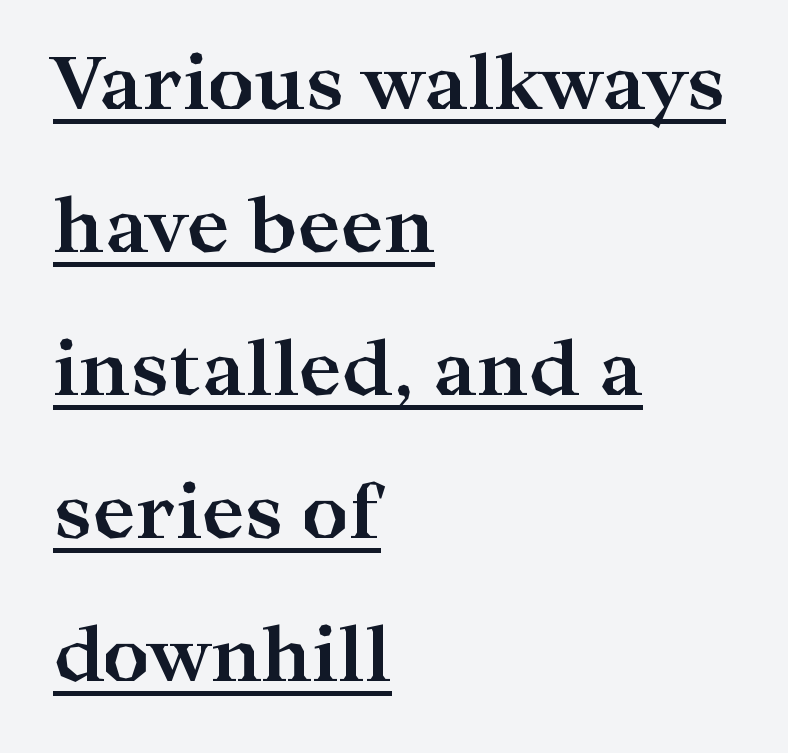
Q: Is the text bold? A: Yes.
Q: Is the text italic (slanted)? A: No, it is upright.
Q: Is the typeface a serif or a sans-serif typeface? A: Serif.
Q: Is the text underlined? A: Yes.
Q: How is the paragraph aligned? A: Left-aligned.
Q: Is the spacing between letters normal or unusually wide? A: Normal.
Q: Is the spacing between lines tight, normal or loose? A: Loose.
Q: Width (condensed, normal, or wide)? A: Wide.
Q: Stroke contrast? A: High.
Q: x-height? A: Medium.
Q: Monospaced? A: No.
